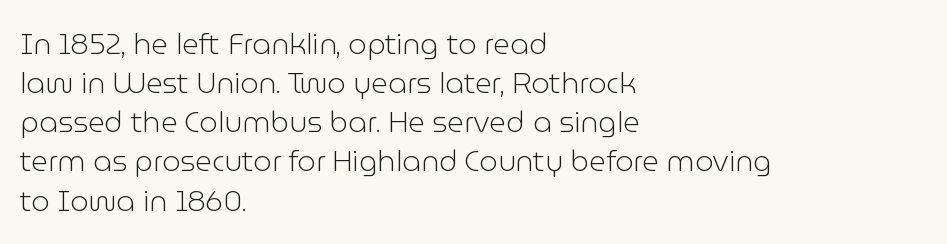
{"serif": "no", "italic": "no", "bold": "no", "weight": "light", "width": "normal", "stroke_contrast": "low", "x_height": "medium", "monospaced": "no", "underline": "no", "align": "left", "line_spacing": "normal", "line_spacing_ratio": 1.35, "letter_spacing": "normal", "letter_spacing_em": 0.0, "glyph_px": 29}
